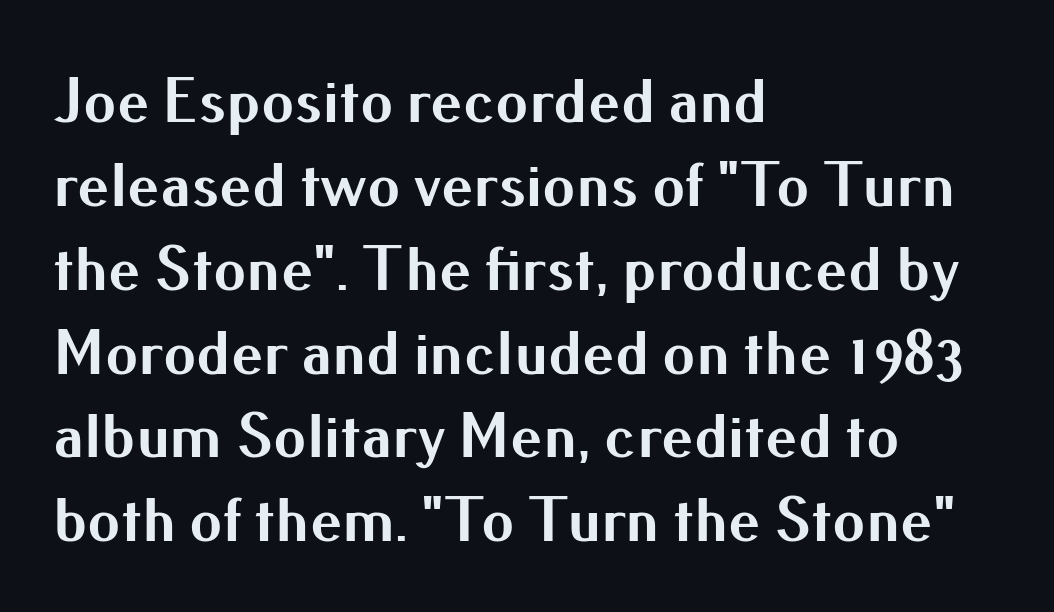
In terms of posture, this sample is upright. Typographic density is high because the face is bold. Check where the strokes stop: nothing finishes them off — pure sans. A typesetter would call this proportional, since set widths differ per character. Short note: letters normally spaced. Check under the words: just untouched page.
